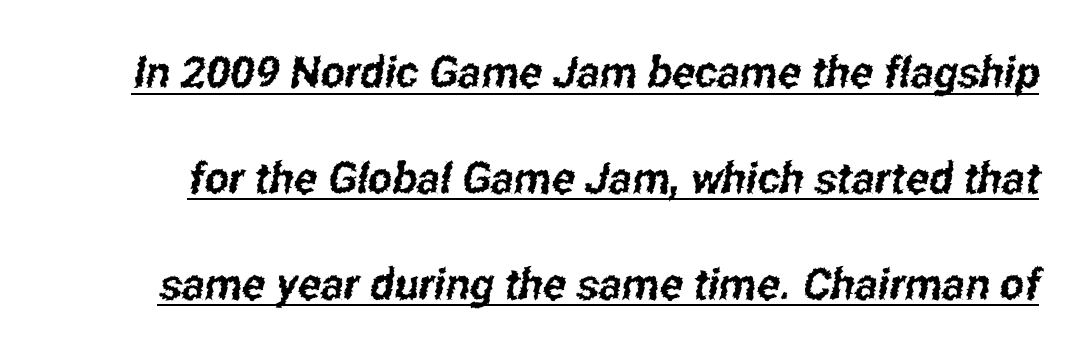
The image shows 43 px condensed sans-serif type; set loose line spacing (2.46x), normal letter spacing, underlined; low stroke contrast and a medium x-height.
